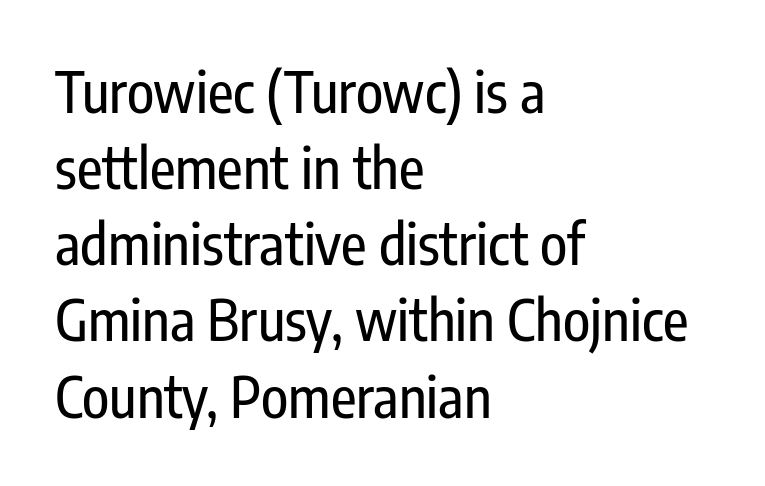
{"serif": "no", "italic": "no", "width": "condensed", "stroke_contrast": "low", "x_height": "medium", "monospaced": "no", "underline": "no", "align": "left", "line_spacing": "normal", "line_spacing_ratio": 1.36, "letter_spacing": "normal", "letter_spacing_em": 0.0, "glyph_px": 56}
